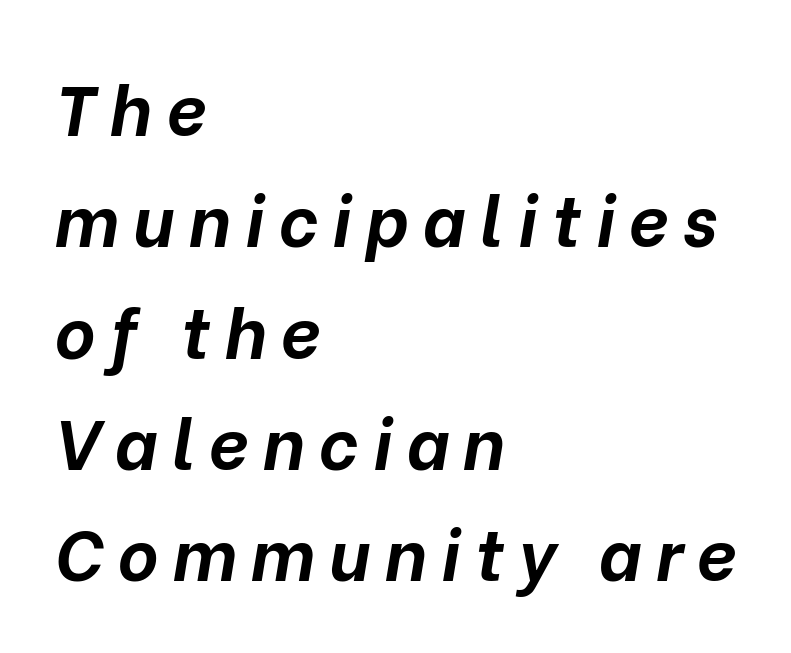
{"italic": "yes", "lean": "right", "slant_degrees": 10, "bold": "yes", "weight": "bold", "width": "normal", "stroke_contrast": "low", "x_height": "medium", "monospaced": "no", "underline": "no", "align": "left", "line_spacing": "normal", "line_spacing_ratio": 1.59, "letter_spacing": "wide", "letter_spacing_em": 0.2, "glyph_px": 70}
